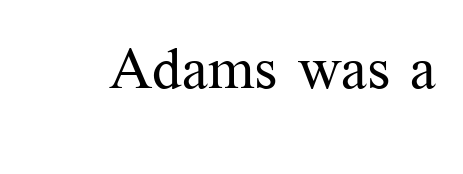
{"serif": "yes", "italic": "no", "bold": "no", "weight": "regular", "width": "normal", "stroke_contrast": "medium", "x_height": "medium", "monospaced": "no", "underline": "no", "letter_spacing": "normal", "letter_spacing_em": 0.0, "glyph_px": 58}
